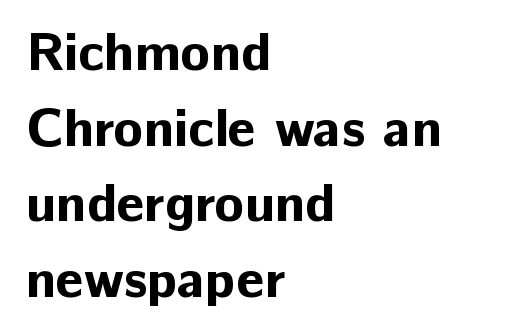
Q: Is the text bold? A: Yes.
Q: Is the text italic (slanted)? A: No, it is upright.
Q: Is the typeface a serif or a sans-serif typeface? A: Sans-serif.
Q: Is the text underlined? A: No.
Q: How is the paragraph aligned? A: Left-aligned.
Q: Is the spacing between letters normal or unusually wide? A: Normal.
Q: Is the spacing between lines tight, normal or loose? A: Normal.
Q: Width (condensed, normal, or wide)? A: Normal.
Q: Stroke contrast? A: Low.
Q: x-height? A: Medium.
Q: Monospaced? A: No.
